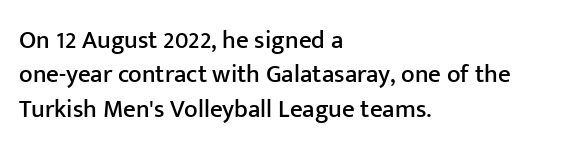
{"italic": "no", "underline": "no", "align": "left", "line_spacing": "normal", "line_spacing_ratio": 1.38, "letter_spacing": "normal", "letter_spacing_em": 0.0, "glyph_px": 25}
